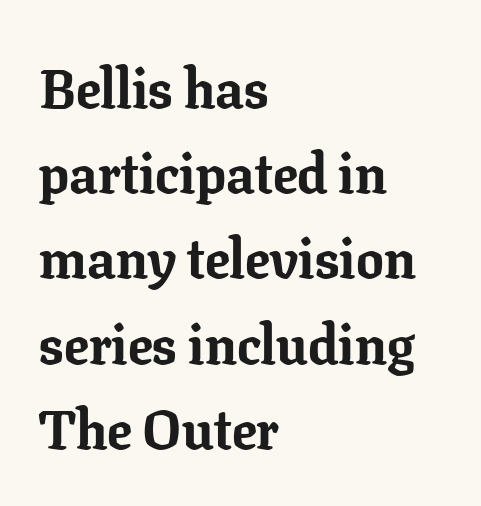
The line-height multiplier appears to be the usual default. These lines are rendered in a variable-pitch font. Does extra space separate the letters? No, they use regular spacing. Visually the block forms a straight wall on the left and a jagged coastline on the right.
